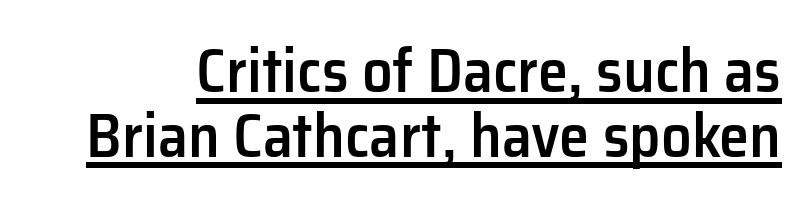
The image shows 61 px semibold sans-serif type, upright; set tight line spacing (1.06x), normal letter spacing, underlined; low stroke contrast and a medium x-height.
